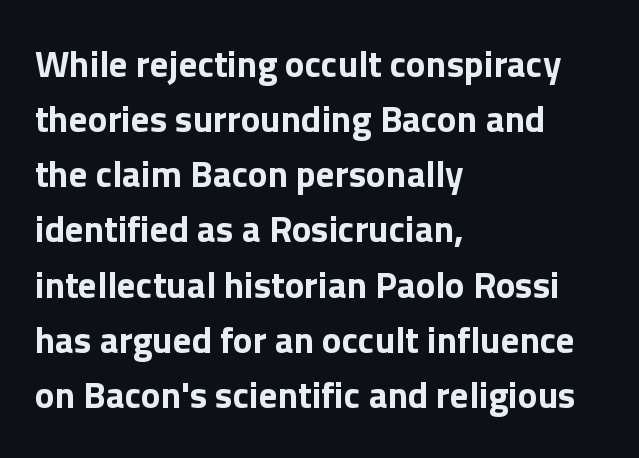
Each letter's strokes conclude bluntly, with no projecting serifs. Regular leading. Do the characters align in a grid? No, the font is proportional. Glyph-to-glyph distance matches everyday printed text. This is heavy type, rendered in bold.
